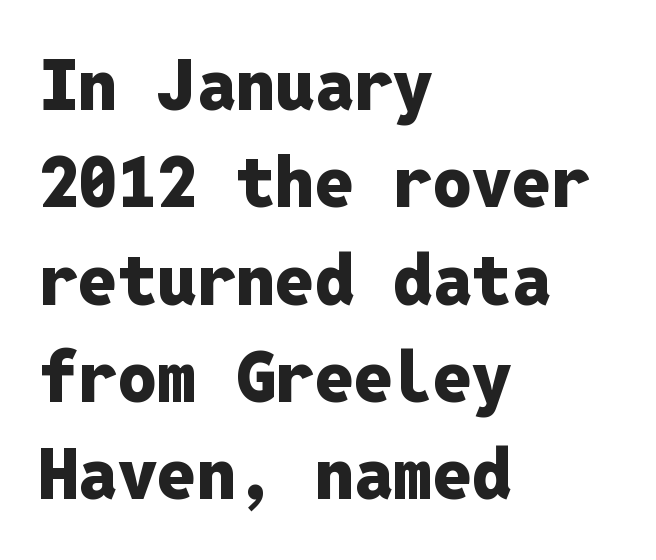
Q: Is the text bold? A: Yes.
Q: Is the text italic (slanted)? A: No, it is upright.
Q: Is the typeface a serif or a sans-serif typeface? A: Sans-serif.
Q: Is the text underlined? A: No.
Q: How is the paragraph aligned? A: Left-aligned.
Q: Is the spacing between letters normal or unusually wide? A: Normal.
Q: Is the spacing between lines tight, normal or loose? A: Normal.
Q: Width (condensed, normal, or wide)? A: Normal.
Q: Stroke contrast? A: Low.
Q: x-height? A: Medium.
Q: Monospaced? A: Yes.
